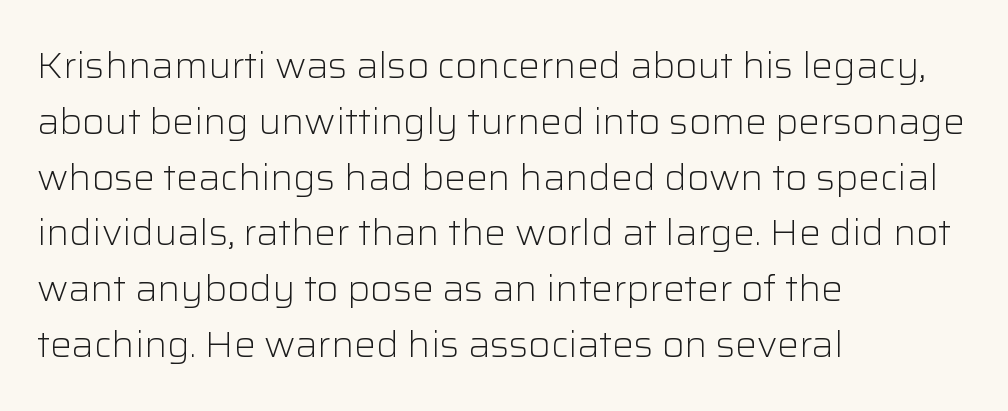
The image shows 36 px light sans-serif type, upright; set left-aligned, normal line spacing (1.55x), normal letter spacing, not underlined; low stroke contrast and a medium x-height.
